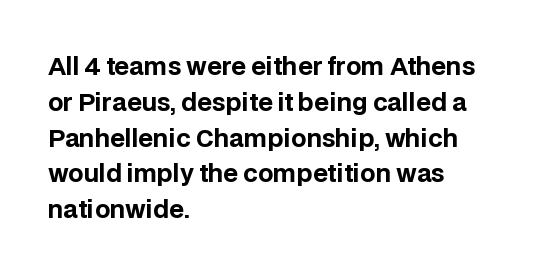
Italic: no, the glyphs are upright roman. Reading down the column, the eye jumps a familiar distance to each next line. Each row of text sits above clean, open space. Chunky letters — that's bold for sure.
